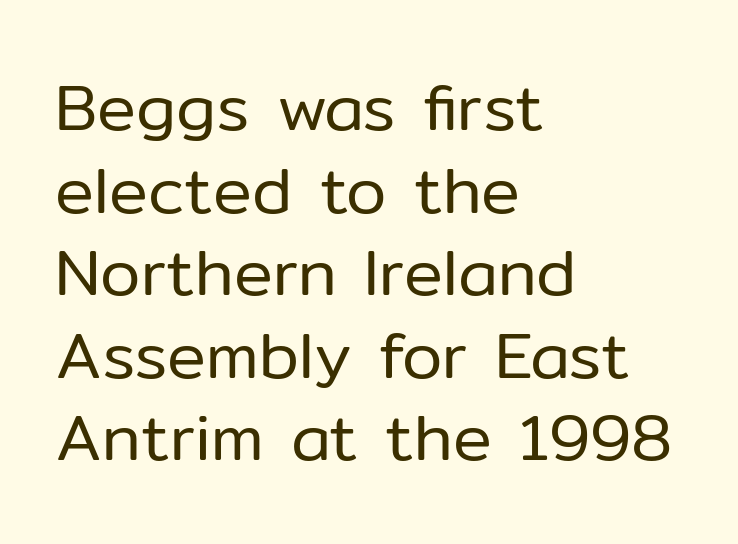
Words appear dense and cohesive because spacing is normal. The compositor pushed each line to the left boundary. Varying glyph widths throughout — classic text-font behaviour. Nobody drew a line under any word here. The face used here is a sans, in the tradition of grotesques and geometrics. The font sits on the lighter half of the weight spectrum, regular included.
